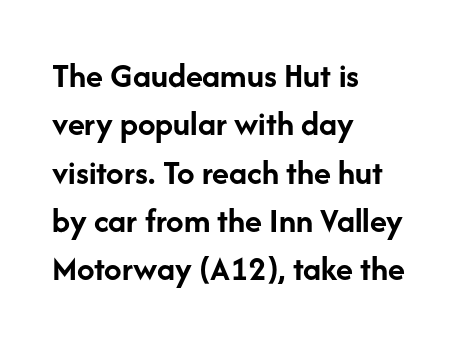
The image shows 35 px semibold sans-serif type, upright; set left-aligned, normal line spacing (1.38x), normal letter spacing, not underlined; low stroke contrast and a medium x-height.
